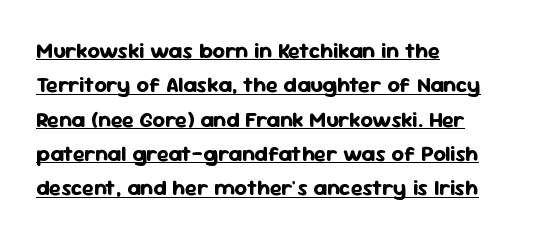
Caption: bold face, heavy strokes. You can tell it's not italic because the verticals are truly vertical. The rows are spaced the way most documents space them. This rendering leaves character spacing at its baseline value.
